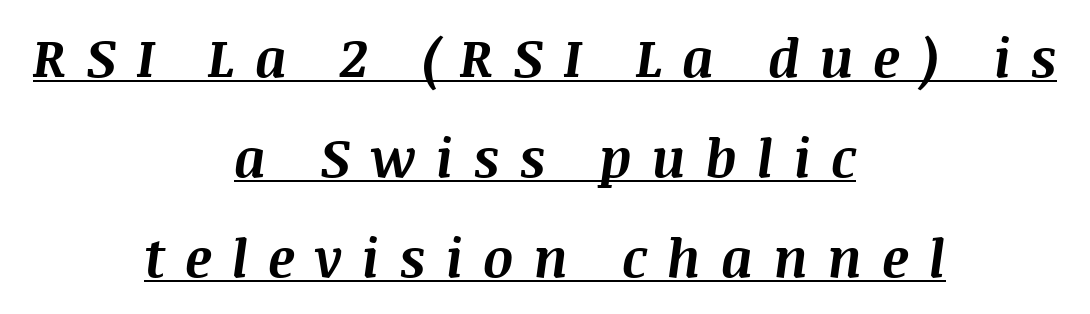
Tracking here is generous; glyphs stand well apart from one another. The setting favours the middle, as headings and verse often do. It's the slanting kind of type. Glance below the letters and you will spot a drawn line.
